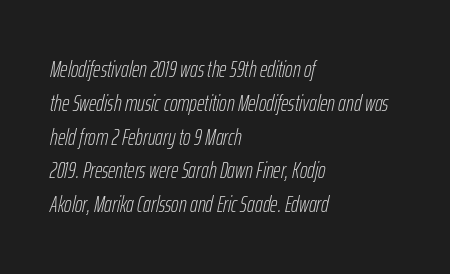
{"italic": "yes", "lean": "right", "slant_degrees": 12, "bold": "no", "underline": "no", "align": "left", "line_spacing": "normal", "line_spacing_ratio": 1.47, "letter_spacing": "normal", "letter_spacing_em": 0.0, "glyph_px": 23}
